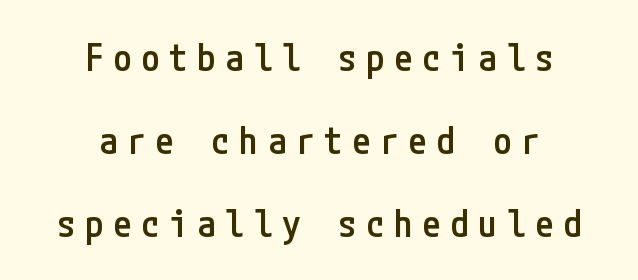
The image shows 37 px semibold, condensed sans-serif type, upright; set centered, loose line spacing (2.24x), unusually wide letter spacing (+0.26 em), not underlined; low stroke contrast and a medium x-height.
